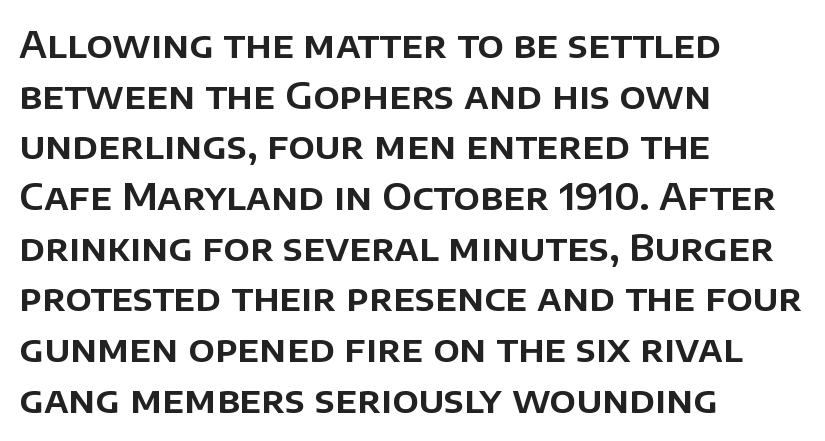
{"serif": "no", "italic": "no", "width": "normal", "stroke_contrast": "low", "x_height": "large", "monospaced": "no", "underline": "no", "align": "left", "line_spacing": "normal", "line_spacing_ratio": 1.37, "letter_spacing": "normal", "letter_spacing_em": 0.0, "glyph_px": 37}
